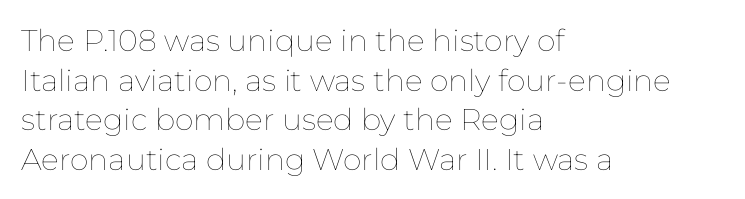
Q: Is the text bold? A: No.
Q: Is the text italic (slanted)? A: No, it is upright.
Q: Is the text underlined? A: No.
Q: How is the paragraph aligned? A: Left-aligned.
Q: Is the spacing between letters normal or unusually wide? A: Normal.
Q: Is the spacing between lines tight, normal or loose? A: Normal.
Q: Width (condensed, normal, or wide)? A: Normal.
Q: Stroke contrast? A: Low.
Q: x-height? A: Medium.
Q: Monospaced? A: No.
